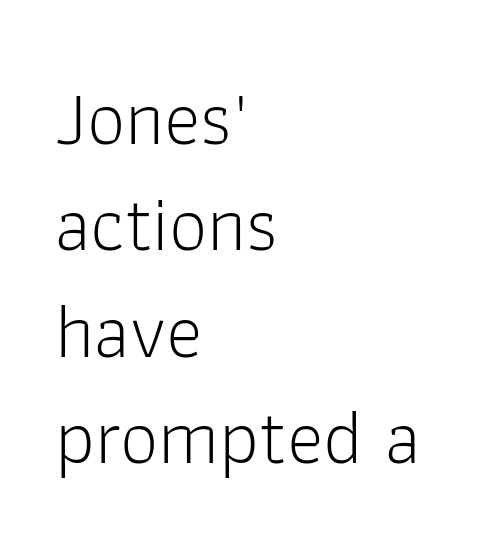
The passage shown is typed in a proportional face where columns would drift. No word sits above an underline. The paragraph has a hard left edge and a soft right edge. Grotesque or geometric, the face here clearly has no serifs. A normal amount of white space separates one row of letters from the next.
